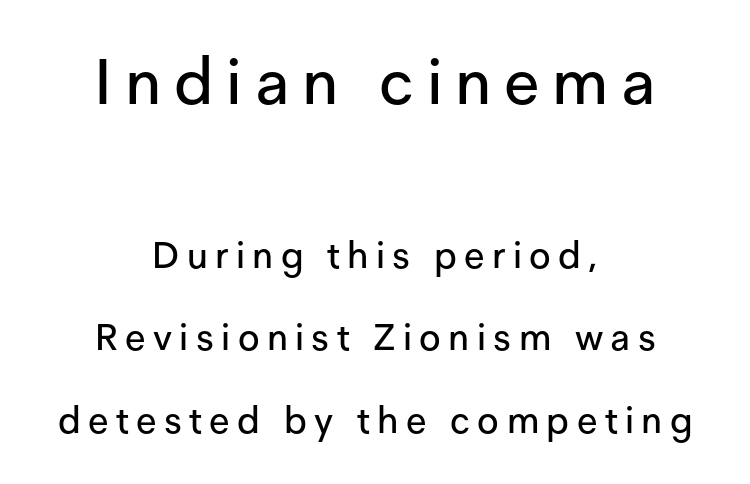
The image shows 64 px sans-serif type, upright; set centered, loose line spacing (2.24x), unusually wide letter spacing (+0.2 em), not underlined; the first (top) block is 1.73x larger; low stroke contrast and a medium x-height.
